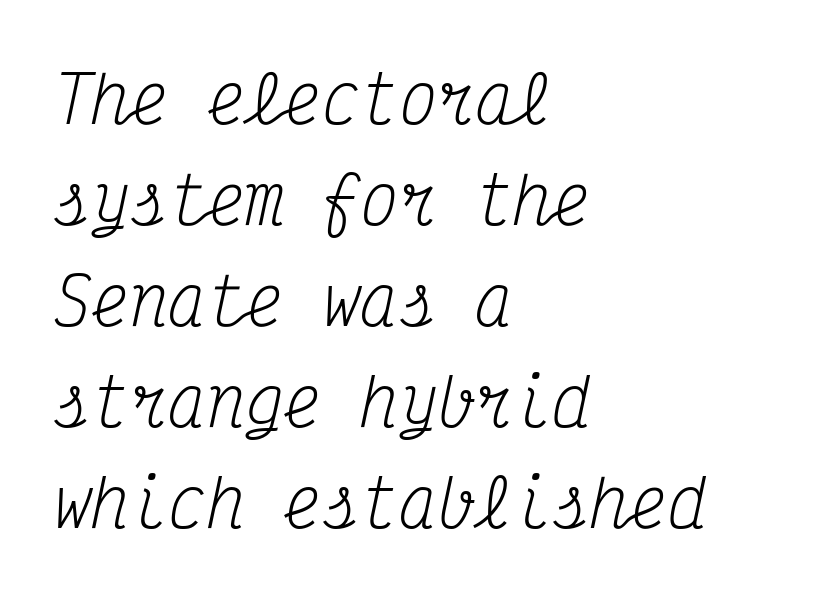
{"serif": "yes", "italic": "yes", "lean": "right", "slant_degrees": 12, "bold": "no", "weight": "regular", "width": "condensed", "stroke_contrast": "medium", "x_height": "medium", "monospaced": "yes", "underline": "no", "align": "left", "line_spacing": "normal", "line_spacing_ratio": 1.58, "letter_spacing": "normal", "letter_spacing_em": 0.0, "glyph_px": 64}
